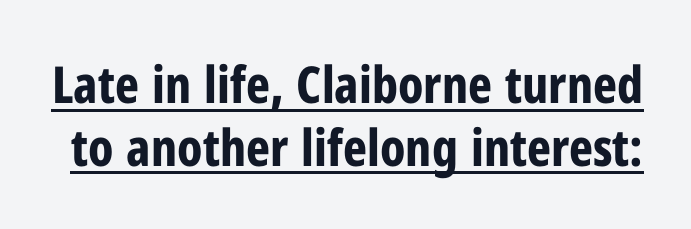
Q: Is the text bold? A: Yes.
Q: Is the text italic (slanted)? A: No, it is upright.
Q: Is the typeface a serif or a sans-serif typeface? A: Sans-serif.
Q: Is the text underlined? A: Yes.
Q: Is the spacing between letters normal or unusually wide? A: Normal.
Q: Width (condensed, normal, or wide)? A: Condensed.
Q: Stroke contrast? A: Low.
Q: x-height? A: Medium.
Q: Monospaced? A: No.
